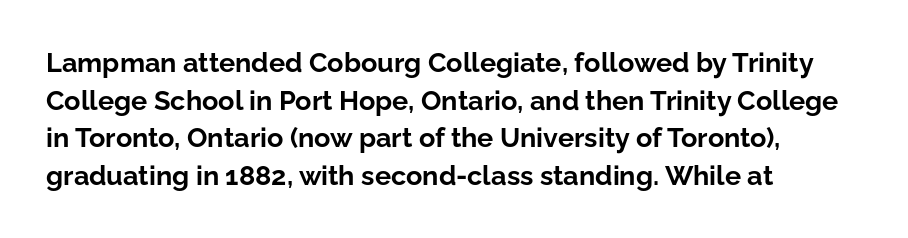
{"italic": "no", "bold": "yes", "underline": "no", "align": "left", "line_spacing": "normal", "line_spacing_ratio": 1.39, "letter_spacing": "normal", "letter_spacing_em": 0.0, "glyph_px": 27}
